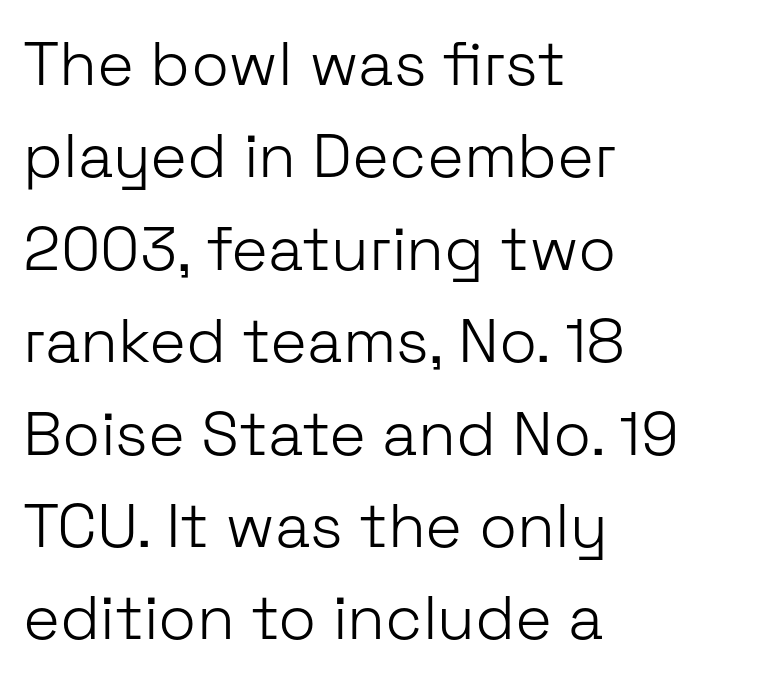
Q: Is the text bold? A: No.
Q: Is the text italic (slanted)? A: No, it is upright.
Q: Is the typeface a serif or a sans-serif typeface? A: Sans-serif.
Q: Is the text underlined? A: No.
Q: How is the paragraph aligned? A: Left-aligned.
Q: Is the spacing between letters normal or unusually wide? A: Normal.
Q: Is the spacing between lines tight, normal or loose? A: Normal.
Q: Width (condensed, normal, or wide)? A: Normal.
Q: Stroke contrast? A: Low.
Q: x-height? A: Medium.
Q: Monospaced? A: No.
